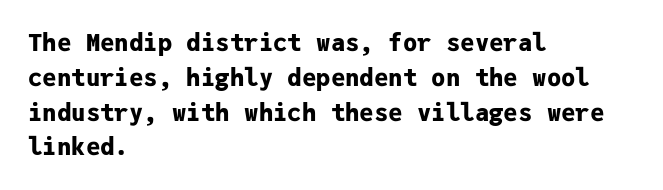
Nope, not italic — everything's standing straight. The passage shown has conventional tracking throughout. Bold? Absolutely — the strokes are thick and heavy. If you drew a ruler down the left edge, every line would touch it. The gap between lines stays unmarked. Horizontal bands of white between lines are of average thickness.
